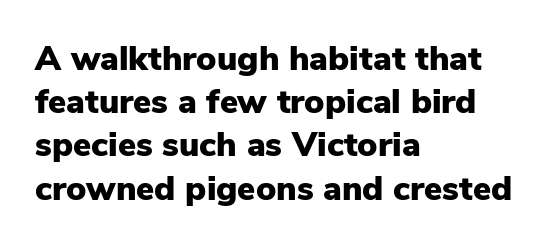
Q: Is the text bold? A: Yes.
Q: Is the text italic (slanted)? A: No, it is upright.
Q: Is the typeface a serif or a sans-serif typeface? A: Sans-serif.
Q: Is the text underlined? A: No.
Q: How is the paragraph aligned? A: Left-aligned.
Q: Is the spacing between letters normal or unusually wide? A: Normal.
Q: Is the spacing between lines tight, normal or loose? A: Normal.
Q: Width (condensed, normal, or wide)? A: Normal.
Q: Stroke contrast? A: Low.
Q: x-height? A: Medium.
Q: Monospaced? A: No.
